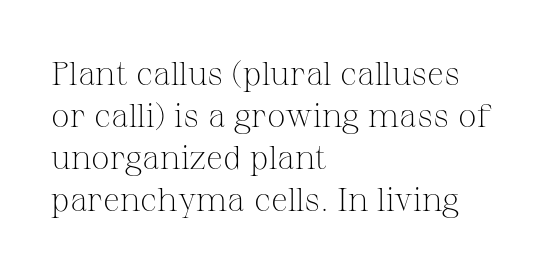
The image shows 33 px light serif type, upright; set left-aligned, normal line spacing (1.27x), normal letter spacing, not underlined; medium stroke contrast and a medium x-height.
